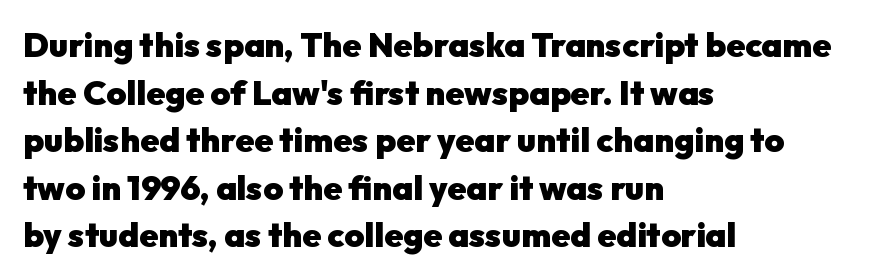
Q: Is the text bold? A: Yes.
Q: Is the text italic (slanted)? A: No, it is upright.
Q: Is the typeface a serif or a sans-serif typeface? A: Sans-serif.
Q: Is the text underlined? A: No.
Q: How is the paragraph aligned? A: Left-aligned.
Q: Is the spacing between letters normal or unusually wide? A: Normal.
Q: Is the spacing between lines tight, normal or loose? A: Normal.
Q: Width (condensed, normal, or wide)? A: Normal.
Q: Stroke contrast? A: Low.
Q: x-height? A: Medium.
Q: Monospaced? A: No.
